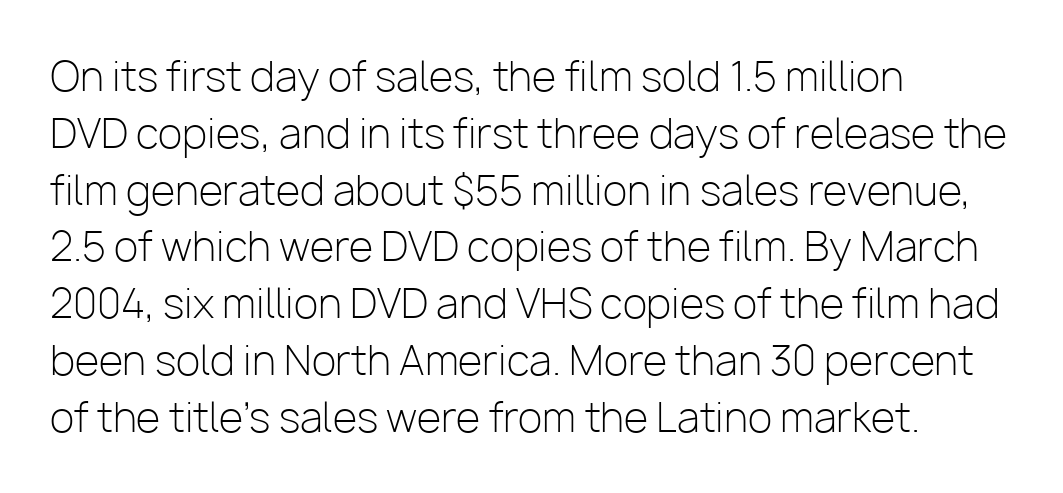
{"serif": "no", "italic": "no", "bold": "no", "weight": "light", "width": "normal", "stroke_contrast": "low", "x_height": "medium", "monospaced": "no", "underline": "no", "align": "left", "line_spacing": "normal", "line_spacing_ratio": 1.42, "letter_spacing": "normal", "letter_spacing_em": 0.0, "glyph_px": 40}
